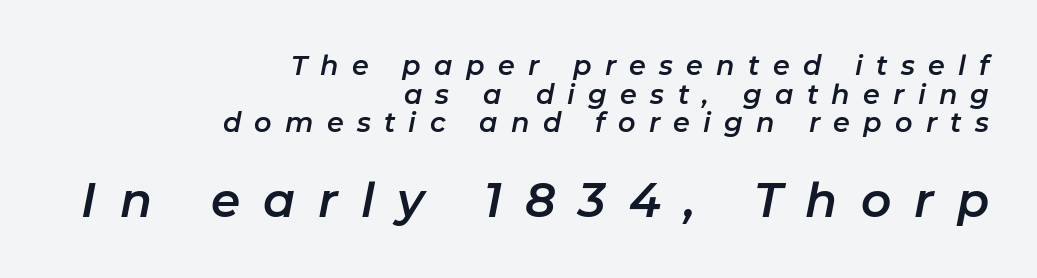
Reading down the block, your eye finds every line finishing at a fixed right position. Whoever set this made the second block the dominant, larger element. You could not count columns in this text — the font is proportionally spaced. Each row of text sits above clean, open space. Loose tracking; the words dissolve into strings of separated letters. Leading: reduced.
